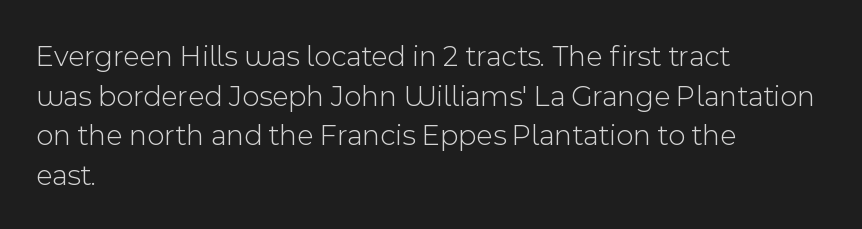
{"serif": "no", "italic": "no", "bold": "no", "weight": "light", "width": "normal", "x_height": "medium", "monospaced": "no", "underline": "no", "align": "left", "line_spacing": "normal", "line_spacing_ratio": 1.32, "letter_spacing": "normal", "letter_spacing_em": 0.0, "glyph_px": 30}
